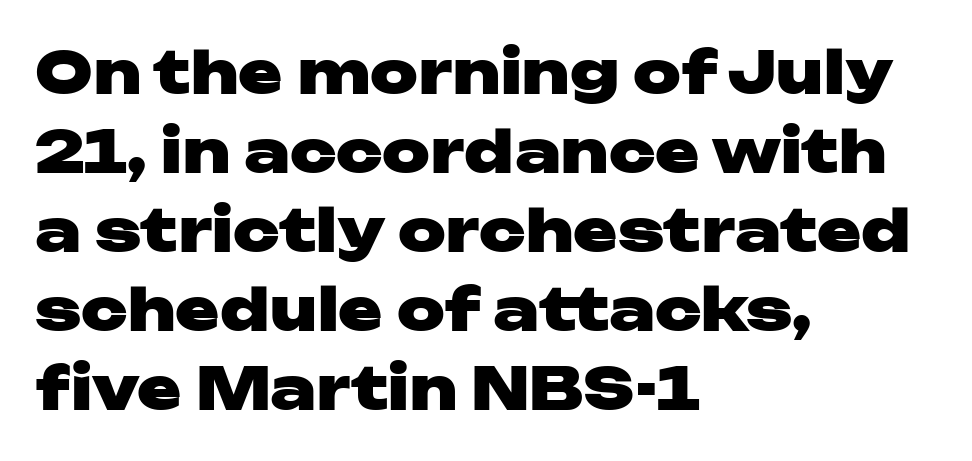
The image shows 59 px heavy, wide sans-serif type, upright; set left-aligned, normal line spacing (1.34x), normal letter spacing, not underlined; low stroke contrast and a medium x-height.
